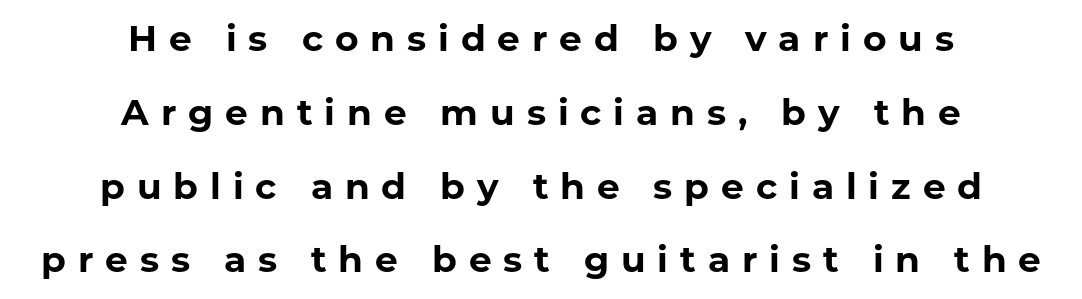
The glyphs have the mass of a bold cut. Does extra space separate the letters? Yes, quite a lot of it. Spacing verdict: proportional, widths tailored to each character. Honestly, the rows look like they've been pulled way apart. Which margin do the lines hug? Neither — every line sits in the middle. Unlike a traditional serif, this face leaves its strokes unadorned.
